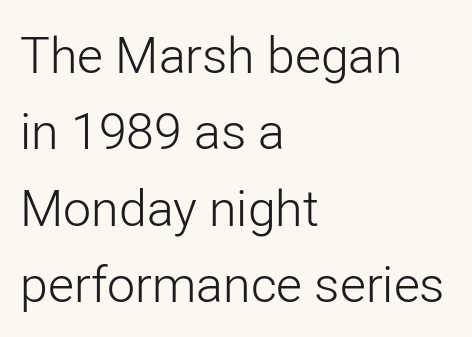
The image shows 50 px light sans-serif type, upright; set left-aligned, normal line spacing (1.53x), normal letter spacing, not underlined; low stroke contrast and a medium x-height.
